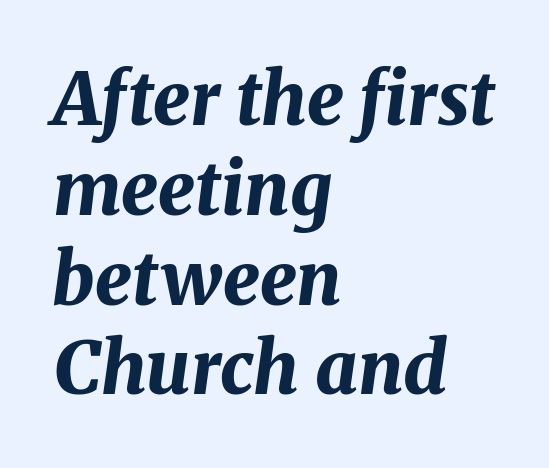
On the weight axis this lands at bold, roughly 700. A typesetter would call this proportional, since set widths differ per character. Honestly, there is no underline to notice here at all. Style check: oblique.
